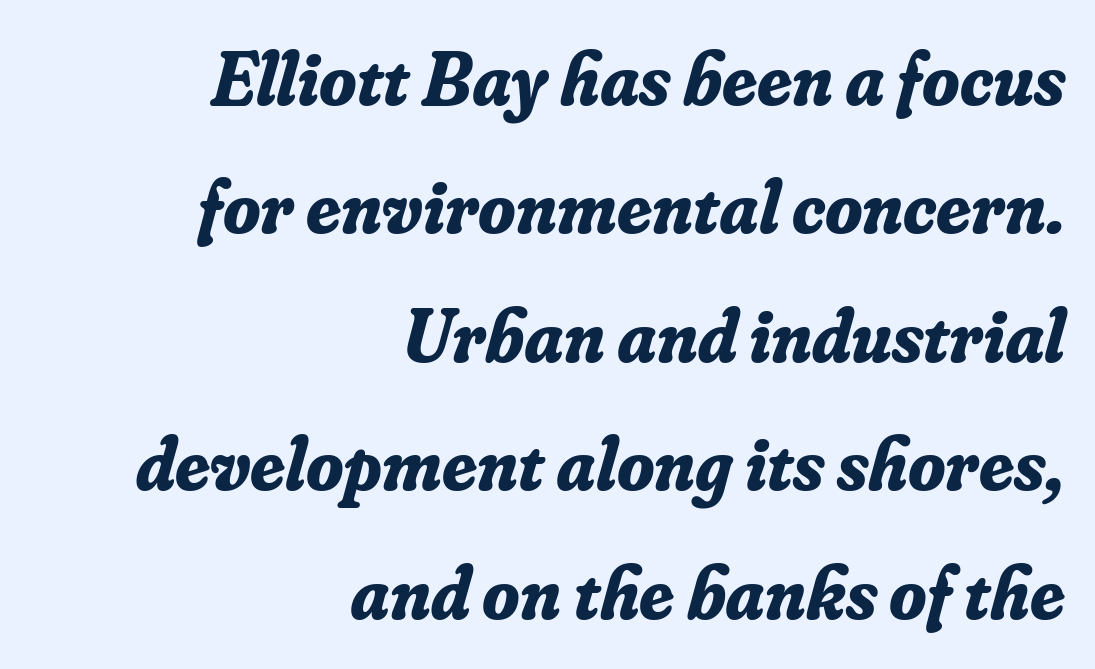
The image shows 76 px bold serif type, italic (leaning right); set right-aligned, normal line spacing (1.69x), normal letter spacing, not underlined; low stroke contrast and a small x-height.
